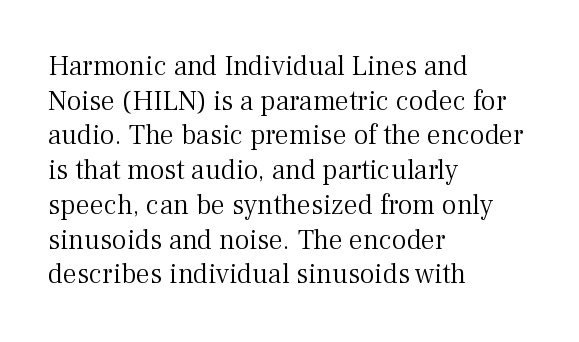
Q: Is the text bold? A: No.
Q: Is the text italic (slanted)? A: No, it is upright.
Q: Is the typeface a serif or a sans-serif typeface? A: Serif.
Q: Is the text underlined? A: No.
Q: How is the paragraph aligned? A: Left-aligned.
Q: Is the spacing between letters normal or unusually wide? A: Normal.
Q: Width (condensed, normal, or wide)? A: Normal.
Q: Stroke contrast? A: Medium.
Q: x-height? A: Medium.
Q: Monospaced? A: No.
